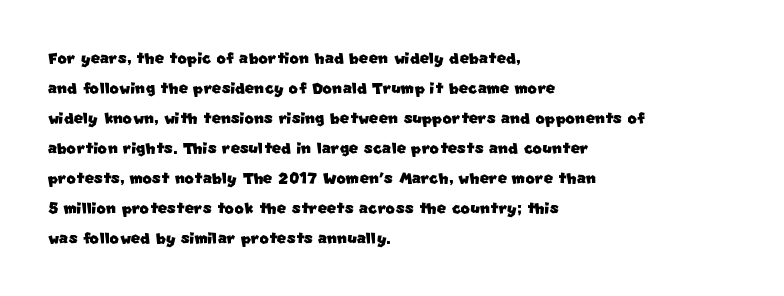
The image shows 20 px text type; set left-aligned, normal line spacing (1.5x), normal letter spacing, not underlined.
